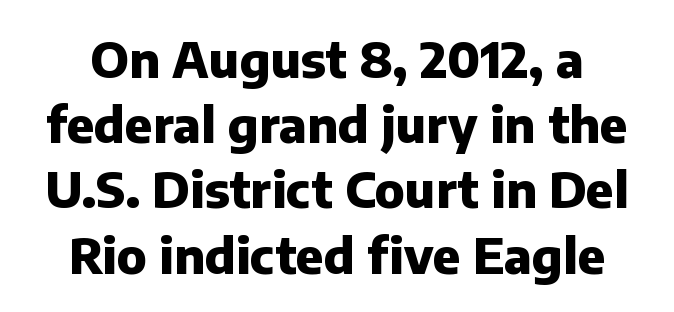
{"serif": "no", "italic": "no", "bold": "yes", "weight": "heavy", "width": "normal", "stroke_contrast": "low", "x_height": "medium", "monospaced": "no", "underline": "no", "line_spacing": "normal", "line_spacing_ratio": 1.33, "letter_spacing": "normal", "letter_spacing_em": 0.0, "glyph_px": 49}
